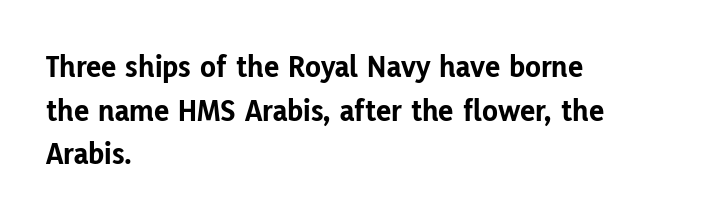
The image shows 32 px bold sans-serif type, upright; set left-aligned, normal line spacing (1.36x), normal letter spacing, not underlined; low stroke contrast and a medium x-height.
